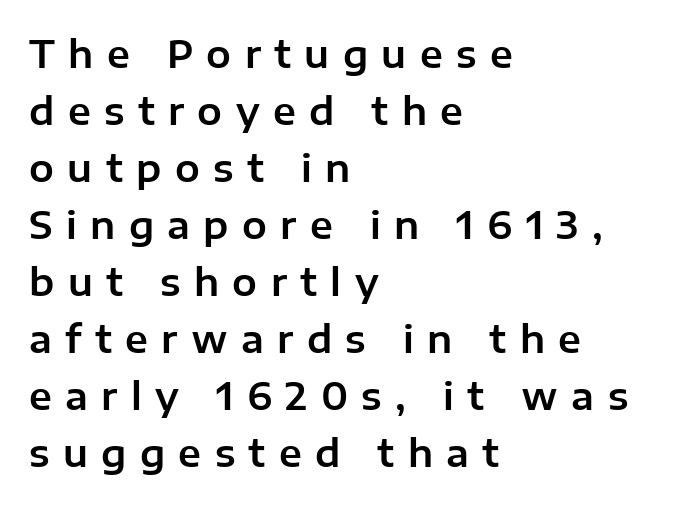
Short and long lines alike share a common starting point at left. Caption: expanded tracking, letters set apart. Serif or sans? Sans — the stroke terminals are bare. Rows of type keep a routine distance in the vertical direction.
